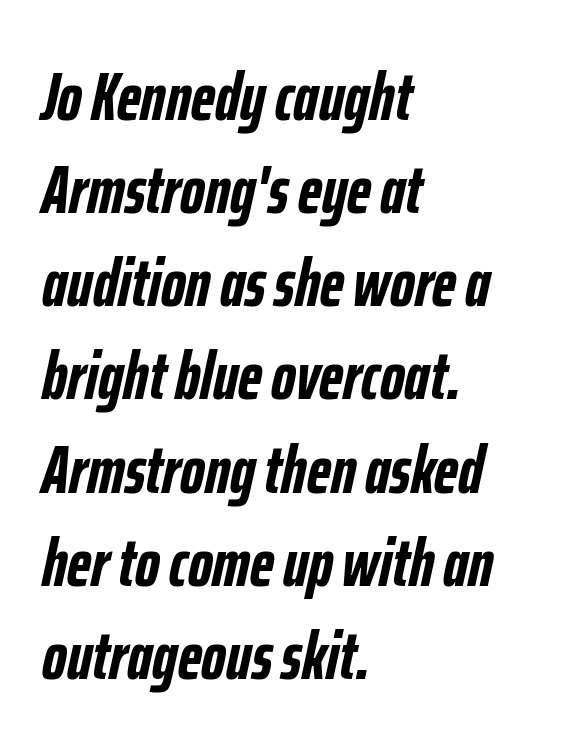
Q: Is the text bold? A: Yes.
Q: Is the text italic (slanted)? A: Yes, it leans right by about 12 degrees.
Q: Is the text underlined? A: No.
Q: How is the paragraph aligned? A: Left-aligned.
Q: Is the spacing between letters normal or unusually wide? A: Normal.
Q: Is the spacing between lines tight, normal or loose? A: Normal.
Q: Width (condensed, normal, or wide)? A: Condensed.
Q: Stroke contrast? A: Low.
Q: x-height? A: Medium.
Q: Monospaced? A: No.
